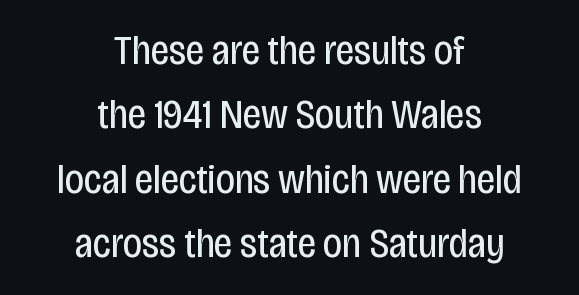
Q: Is the text bold? A: No.
Q: Is the text italic (slanted)? A: No, it is upright.
Q: Is the typeface a serif or a sans-serif typeface? A: Sans-serif.
Q: Is the text underlined? A: No.
Q: How is the paragraph aligned? A: Centered.
Q: Is the spacing between letters normal or unusually wide? A: Normal.
Q: Is the spacing between lines tight, normal or loose? A: Normal.
Q: Width (condensed, normal, or wide)? A: Condensed.
Q: Stroke contrast? A: Low.
Q: x-height? A: Large.
Q: Monospaced? A: No.
